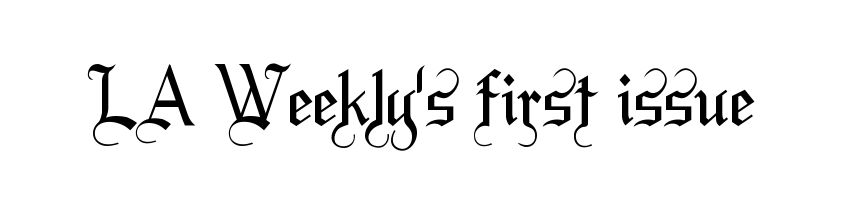
Character widths vary here, with narrow letters taking less room than wide ones. Check where the strokes stop: nothing finishes them off — pure sans. The font is comparable to plain body text, perhaps lighter. Anything drawn beneath the words? Only blank space. Inter-character spacing is left at the font's built-in metrics.
